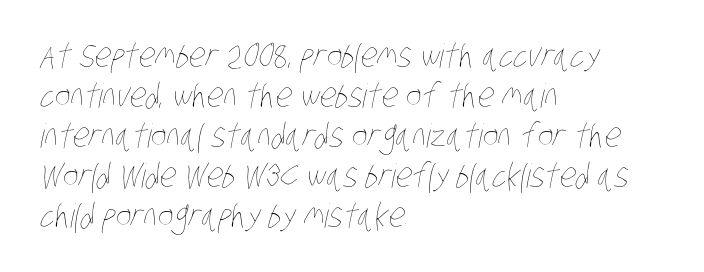
Q: Is the text bold? A: No.
Q: Is the text underlined? A: No.
Q: How is the paragraph aligned? A: Left-aligned.
Q: Is the spacing between letters normal or unusually wide? A: Normal.
Q: Width (condensed, normal, or wide)? A: Condensed.
Q: Stroke contrast? A: Low.
Q: x-height? A: Large.
Q: Monospaced? A: No.
